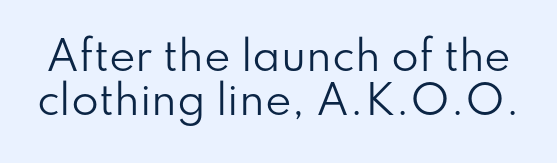
Q: Is the text bold? A: No.
Q: Is the text italic (slanted)? A: No, it is upright.
Q: Is the typeface a serif or a sans-serif typeface? A: Sans-serif.
Q: Is the text underlined? A: No.
Q: Is the spacing between letters normal or unusually wide? A: Normal.
Q: Is the spacing between lines tight, normal or loose? A: Tight.
Q: Width (condensed, normal, or wide)? A: Normal.
Q: Stroke contrast? A: Low.
Q: x-height? A: Small.
Q: Monospaced? A: No.
